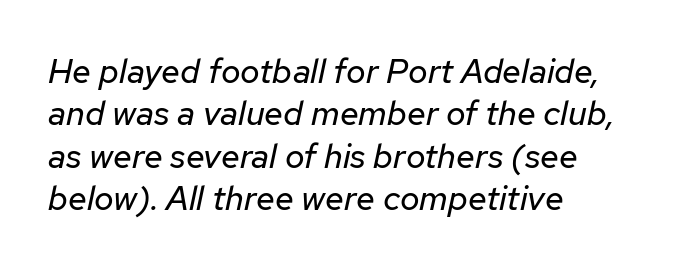
The image shows 34 px regular-weight type, italic (leaning right); set left-aligned, normal line spacing (1.25x), normal letter spacing, not underlined; low stroke contrast and a medium x-height.
